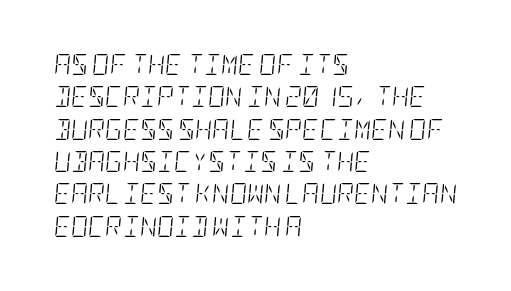
Q: Is the text bold? A: No.
Q: Is the text italic (slanted)? A: Yes, it leans right by about 5 degrees.
Q: Is the text underlined? A: No.
Q: How is the paragraph aligned? A: Left-aligned.
Q: Is the spacing between letters normal or unusually wide? A: Normal.
Q: Is the spacing between lines tight, normal or loose? A: Normal.
